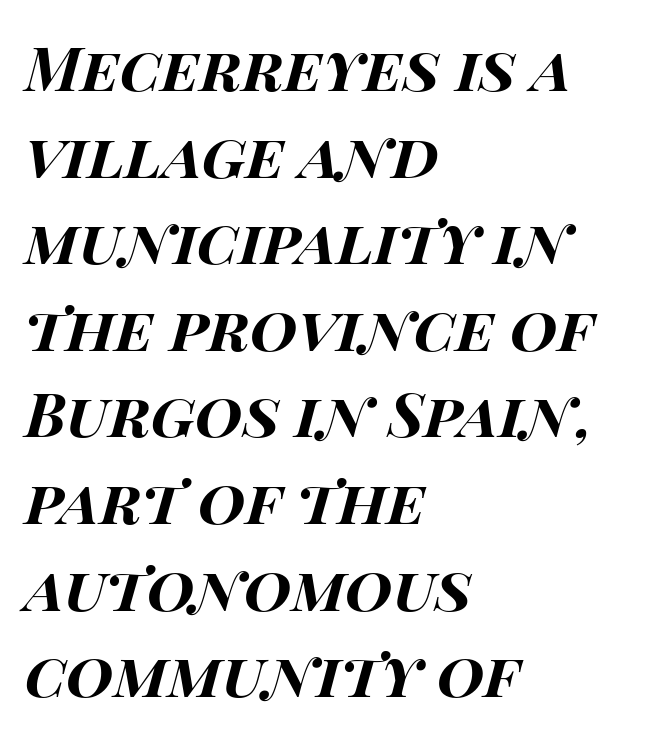
{"italic": "yes", "lean": "right", "slant_degrees": 14, "bold": "yes", "weight": "bold", "width": "wide", "stroke_contrast": "high", "x_height": "large", "monospaced": "no", "underline": "no", "align": "left", "line_spacing": "normal", "line_spacing_ratio": 1.42, "letter_spacing": "normal", "letter_spacing_em": 0.0, "glyph_px": 61}
